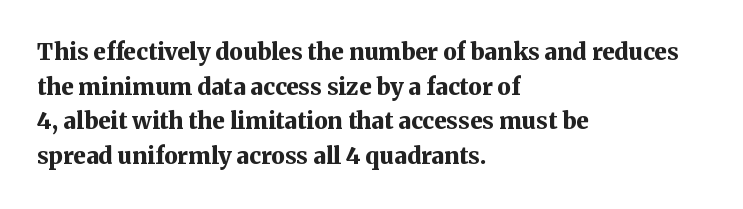
{"italic": "no", "bold": "yes", "underline": "no", "align": "left", "line_spacing": "normal", "line_spacing_ratio": 1.51, "letter_spacing": "normal", "letter_spacing_em": 0.0, "glyph_px": 23}
